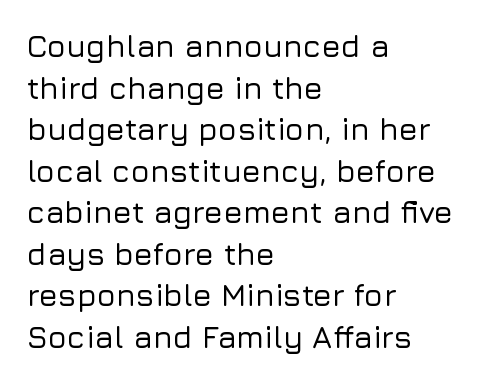
Q: Is the text italic (slanted)? A: No, it is upright.
Q: Is the typeface a serif or a sans-serif typeface? A: Sans-serif.
Q: Is the text underlined? A: No.
Q: How is the paragraph aligned? A: Left-aligned.
Q: Is the spacing between letters normal or unusually wide? A: Normal.
Q: Is the spacing between lines tight, normal or loose? A: Normal.
Q: Width (condensed, normal, or wide)? A: Normal.
Q: Stroke contrast? A: Low.
Q: x-height? A: Medium.
Q: Monospaced? A: No.
